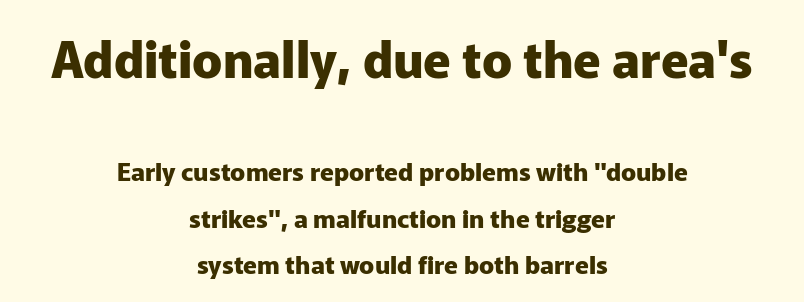
Q: Is the text bold? A: Yes.
Q: Is the text italic (slanted)? A: No, it is upright.
Q: Is the typeface a serif or a sans-serif typeface? A: Sans-serif.
Q: Is the text underlined? A: No.
Q: How is the paragraph aligned? A: Centered.
Q: Is the spacing between letters normal or unusually wide? A: Normal.
Q: Which block of text is set in a larger size, the first (top) or the second (bottom)? A: The first (top) one.
Q: Width (condensed, normal, or wide)? A: Normal.
Q: Stroke contrast? A: Low.
Q: x-height? A: Medium.
Q: Monospaced? A: No.
